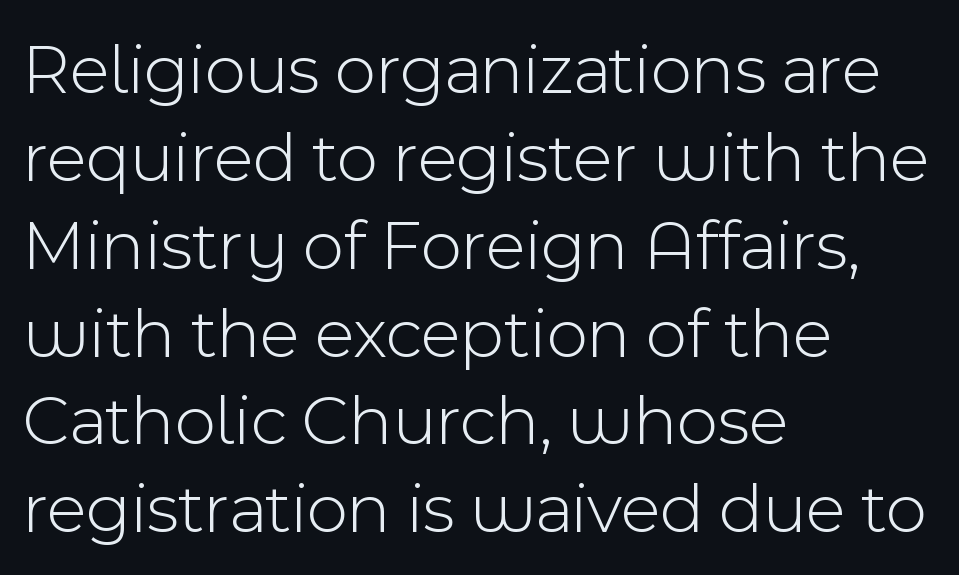
{"serif": "no", "italic": "no", "bold": "no", "weight": "light", "width": "normal", "x_height": "medium", "monospaced": "no", "underline": "no", "align": "left", "line_spacing_ratio": 1.22, "letter_spacing": "normal", "letter_spacing_em": 0.0, "glyph_px": 72}
